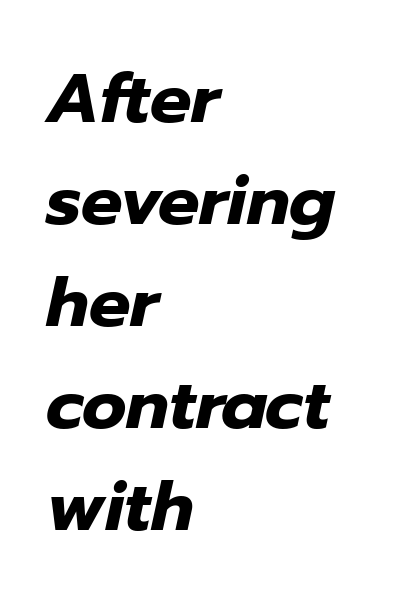
Q: Is the text bold? A: Yes.
Q: Is the text italic (slanted)? A: Yes, it leans right by about 12 degrees.
Q: Is the text underlined? A: No.
Q: How is the paragraph aligned? A: Left-aligned.
Q: Is the spacing between letters normal or unusually wide? A: Normal.
Q: Is the spacing between lines tight, normal or loose? A: Normal.
Q: Width (condensed, normal, or wide)? A: Normal.
Q: Stroke contrast? A: Low.
Q: x-height? A: Medium.
Q: Monospaced? A: No.
